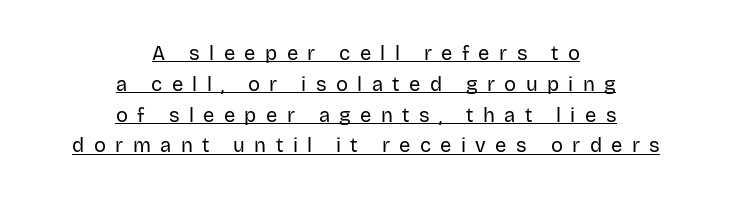
{"italic": "no", "bold": "no", "underline": "yes", "align": "center", "line_spacing": "normal", "line_spacing_ratio": 1.54, "letter_spacing": "wide", "letter_spacing_em": 0.47, "glyph_px": 20}
